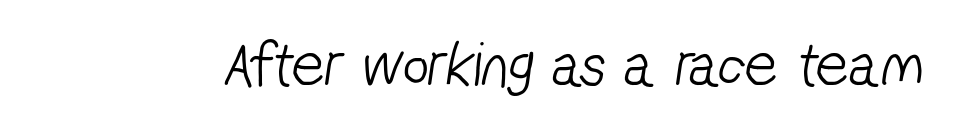
Q: Is the text bold? A: No.
Q: Is the typeface a serif or a sans-serif typeface? A: Sans-serif.
Q: Is the text underlined? A: No.
Q: Is the spacing between letters normal or unusually wide? A: Normal.
Q: Width (condensed, normal, or wide)? A: Condensed.
Q: Stroke contrast? A: Low.
Q: x-height? A: Medium.
Q: Monospaced? A: No.
